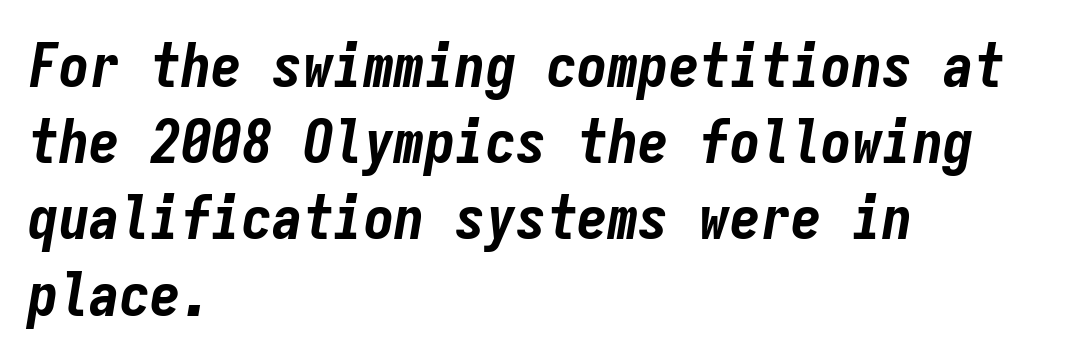
The specimen reads as italic at a glance. Evenly set lines give the paragraph a standard silhouette. Thick stems and heavy bowls — unmistakably bold. You could call the tracking neutral — neither tight nor loose. Here the designer chose a console-style face with uniform glyph widths.
